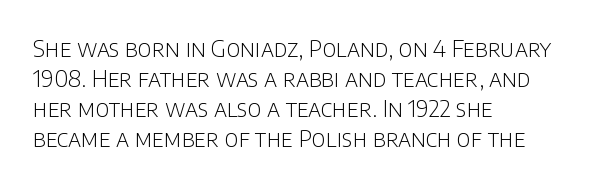
{"italic": "no", "bold": "no", "underline": "no", "align": "left", "line_spacing": "normal", "line_spacing_ratio": 1.3, "letter_spacing": "normal", "letter_spacing_em": 0.0, "glyph_px": 23}
